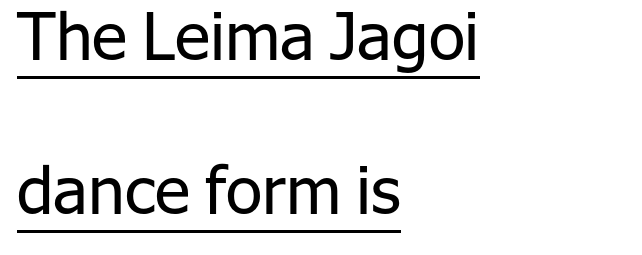
The image shows 66 px regular-weight sans-serif type, upright; set left-aligned, loose line spacing (2.33x), normal letter spacing, underlined; low stroke contrast and a medium x-height.
